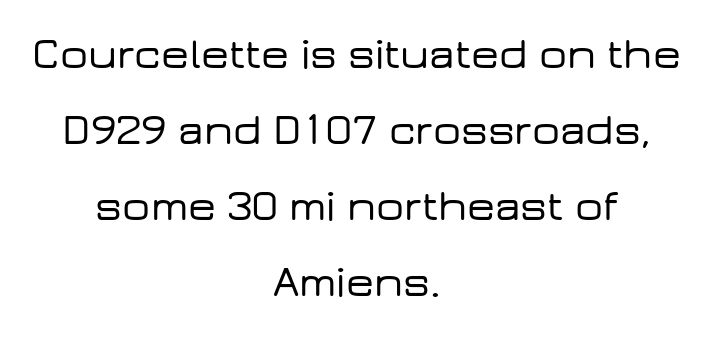
Q: Is the text italic (slanted)? A: No, it is upright.
Q: Is the typeface a serif or a sans-serif typeface? A: Sans-serif.
Q: Is the text underlined? A: No.
Q: How is the paragraph aligned? A: Centered.
Q: Is the spacing between letters normal or unusually wide? A: Normal.
Q: Width (condensed, normal, or wide)? A: Wide.
Q: Stroke contrast? A: Low.
Q: x-height? A: Medium.
Q: Monospaced? A: No.
